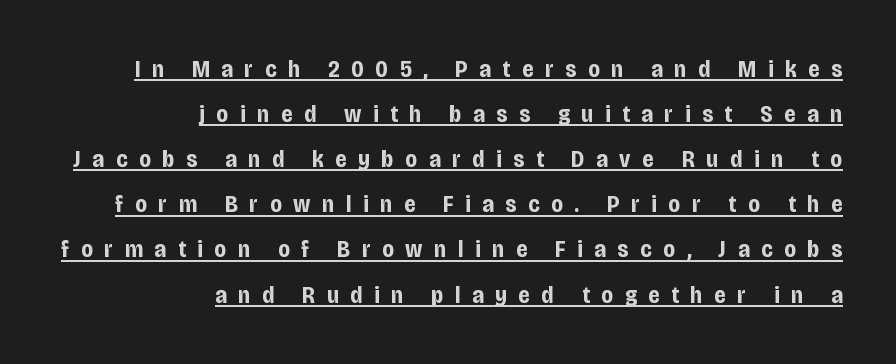
Q: Is the text bold? A: Yes.
Q: Is the text italic (slanted)? A: No, it is upright.
Q: Is the text underlined? A: Yes.
Q: How is the paragraph aligned? A: Right-aligned.
Q: Is the spacing between letters normal or unusually wide? A: Unusually wide.
